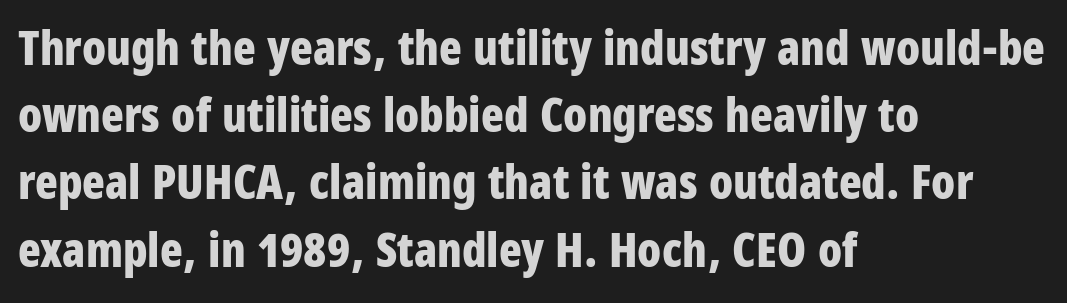
There is no visible air inserted between adjacent glyphs. Check where the strokes stop: nothing finishes them off — pure sans. A classic flush-left, rag-right setting is used for this passage. Quick note: underline off. Emphasis by weight is at full strength: bold.
